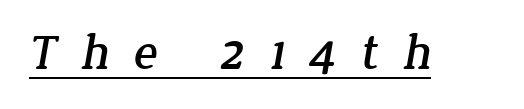
The image shows 50 px serif type; set unusually wide letter spacing (+0.48 em), underlined; low stroke contrast and a medium x-height.
